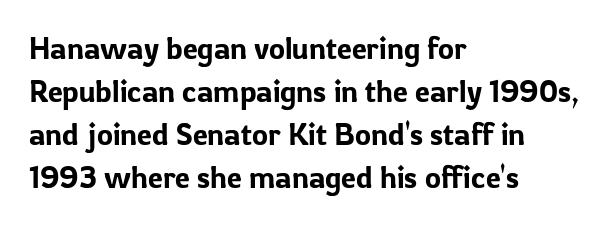
Q: Is the text italic (slanted)? A: No, it is upright.
Q: Is the typeface a serif or a sans-serif typeface? A: Sans-serif.
Q: Is the text underlined? A: No.
Q: How is the paragraph aligned? A: Left-aligned.
Q: Is the spacing between letters normal or unusually wide? A: Normal.
Q: Is the spacing between lines tight, normal or loose? A: Normal.
Q: Width (condensed, normal, or wide)? A: Normal.
Q: Stroke contrast? A: Low.
Q: x-height? A: Medium.
Q: Monospaced? A: No.
